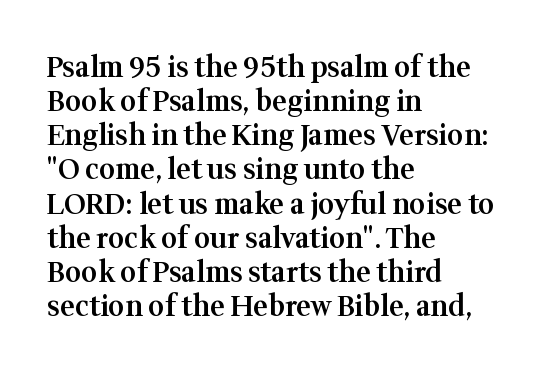
The image shows 28 px semibold serif type, upright; set left-aligned, line spacing 1.22x, normal letter spacing, not underlined; medium stroke contrast and a medium x-height.
